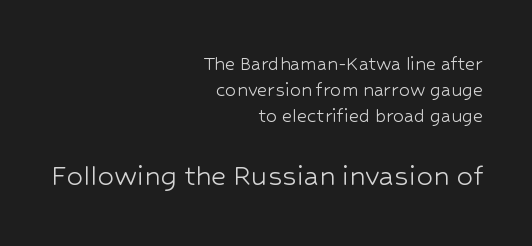
{"serif": "no", "italic": "no", "bold": "no", "weight": "light", "width": "normal", "stroke_contrast": "low", "x_height": "medium", "monospaced": "no", "underline": "no", "align": "right", "line_spacing_ratio": 1.19, "letter_spacing": "normal", "letter_spacing_em": 0.0, "larger_block": "second", "size_ratio": 1.5, "glyph_px": 33}
